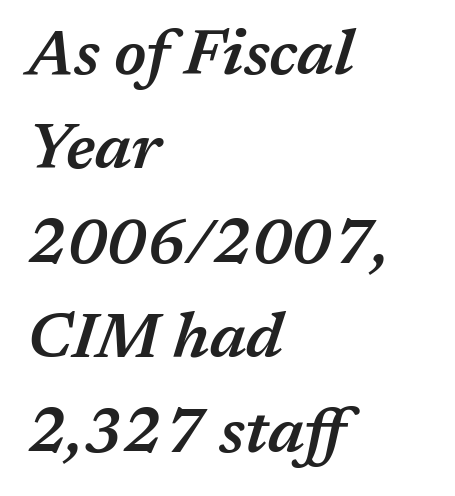
The image shows 63 px semibold type, italic (leaning right); set left-aligned, normal line spacing (1.5x), normal letter spacing, not underlined; medium stroke contrast and a medium x-height.
